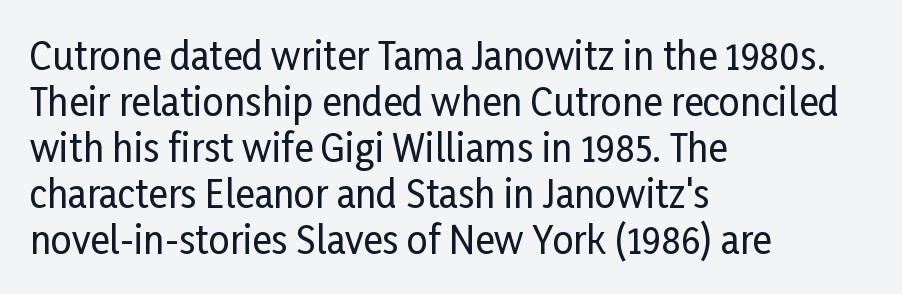
The image shows 37 px condensed sans-serif type, upright; set left-aligned, line spacing 1.24x, normal letter spacing, not underlined; low stroke contrast and a medium x-height.
